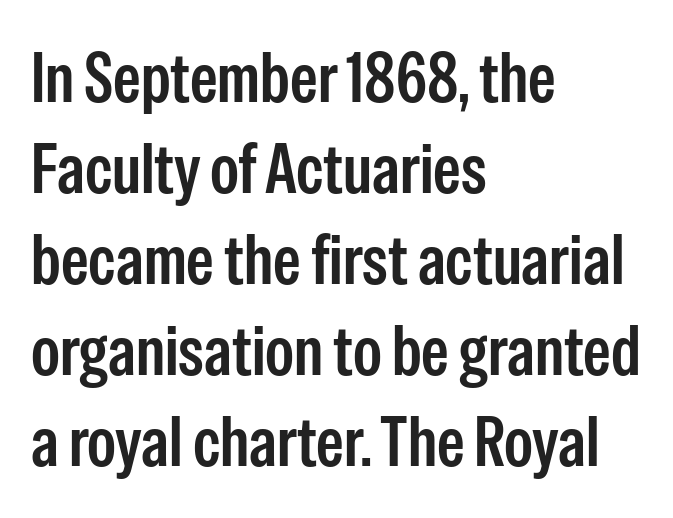
{"serif": "no", "italic": "no", "bold": "semi", "weight": "semibold", "width": "condensed", "stroke_contrast": "low", "x_height": "medium", "monospaced": "no", "underline": "no", "align": "left", "line_spacing": "normal", "line_spacing_ratio": 1.3, "letter_spacing": "normal", "letter_spacing_em": 0.0, "glyph_px": 70}
